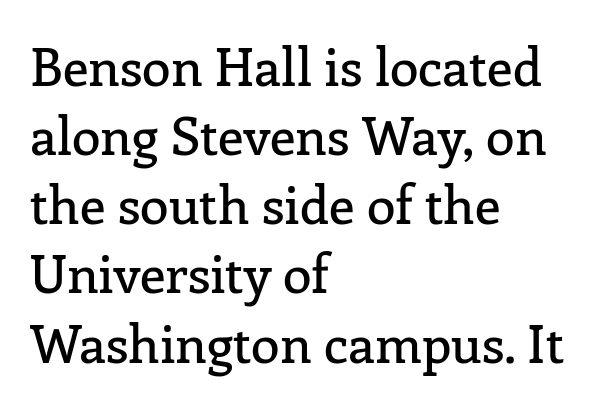
{"serif": "yes", "italic": "no", "width": "normal", "stroke_contrast": "low", "x_height": "medium", "monospaced": "no", "underline": "no", "align": "left", "line_spacing": "normal", "line_spacing_ratio": 1.33, "letter_spacing": "normal", "letter_spacing_em": 0.0, "glyph_px": 52}
